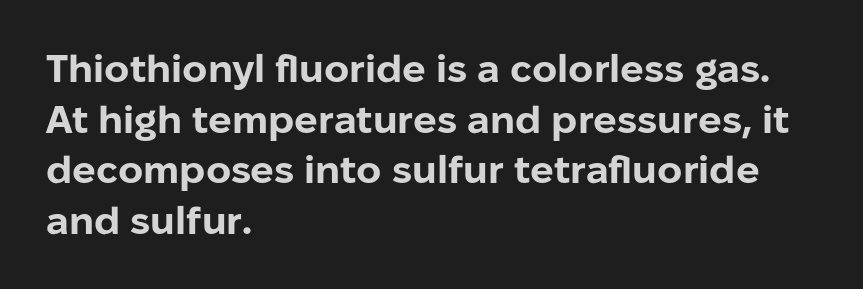
{"serif": "no", "italic": "no", "bold": "yes", "weight": "bold", "width": "normal", "stroke_contrast": "low", "x_height": "medium", "monospaced": "no", "underline": "no", "align": "left", "line_spacing": "normal", "line_spacing_ratio": 1.3, "letter_spacing": "normal", "letter_spacing_em": 0.0, "glyph_px": 39}
